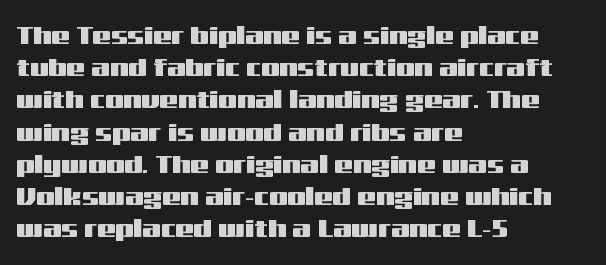
Q: Is the text italic (slanted)? A: No, it is upright.
Q: Is the text underlined? A: No.
Q: How is the paragraph aligned? A: Left-aligned.
Q: Is the spacing between letters normal or unusually wide? A: Normal.
